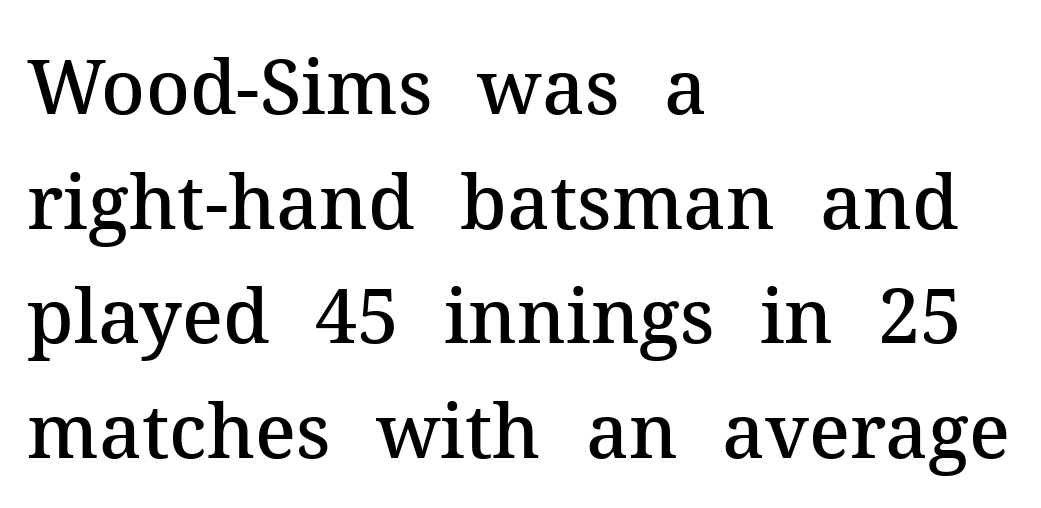
Q: Is the text bold? A: Semi-bold.
Q: Is the text italic (slanted)? A: No, it is upright.
Q: Is the typeface a serif or a sans-serif typeface? A: Serif.
Q: Is the text underlined? A: No.
Q: How is the paragraph aligned? A: Left-aligned.
Q: Is the spacing between letters normal or unusually wide? A: Normal.
Q: Is the spacing between lines tight, normal or loose? A: Normal.
Q: Width (condensed, normal, or wide)? A: Normal.
Q: Stroke contrast? A: Medium.
Q: x-height? A: Medium.
Q: Monospaced? A: No.
